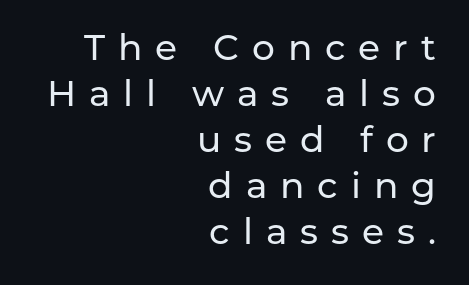
{"serif": "no", "italic": "no", "width": "normal", "stroke_contrast": "low", "x_height": "medium", "monospaced": "no", "underline": "no", "align": "right", "line_spacing": "normal", "line_spacing_ratio": 1.28, "letter_spacing": "wide", "letter_spacing_em": 0.36, "glyph_px": 36}
